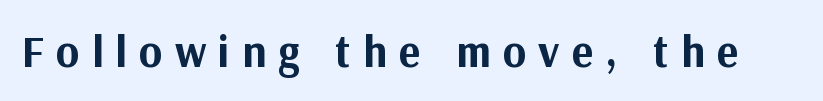
Q: Is the text bold? A: Yes.
Q: Is the text italic (slanted)? A: No, it is upright.
Q: Is the typeface a serif or a sans-serif typeface? A: Sans-serif.
Q: Is the text underlined? A: No.
Q: Is the spacing between letters normal or unusually wide? A: Unusually wide.
Q: Width (condensed, normal, or wide)? A: Normal.
Q: Stroke contrast? A: Medium.
Q: x-height? A: Medium.
Q: Monospaced? A: No.
